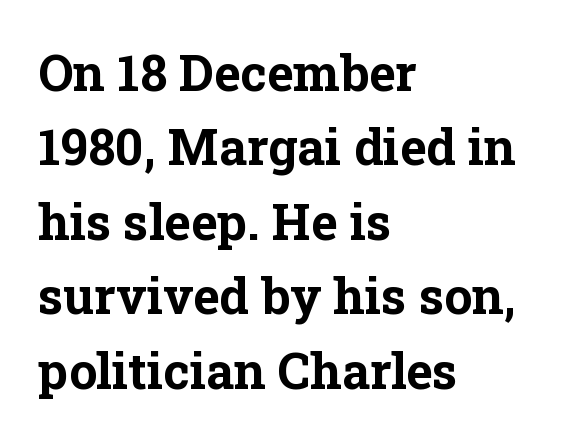
{"serif": "yes", "italic": "no", "bold": "yes", "weight": "bold", "width": "normal", "stroke_contrast": "low", "x_height": "medium", "monospaced": "no", "underline": "no", "align": "left", "line_spacing": "normal", "line_spacing_ratio": 1.49, "letter_spacing": "normal", "letter_spacing_em": 0.0, "glyph_px": 50}
